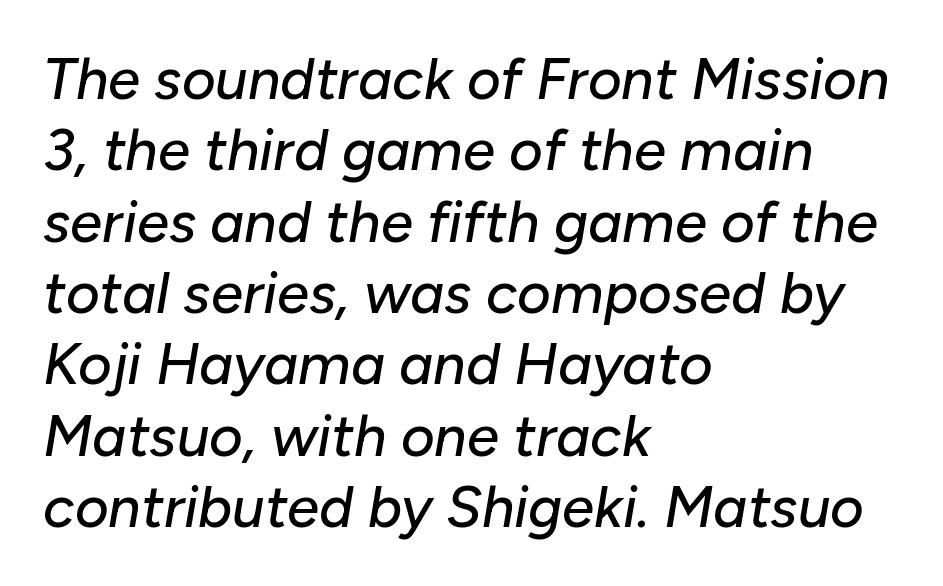
The paragraph shown leans on its left margin. Yep, that's italic — everything's leaning. What stands out about the letter spacing? Nothing — it is the standard amount. The letters advance in unequal steps, a hallmark of proportional type.
